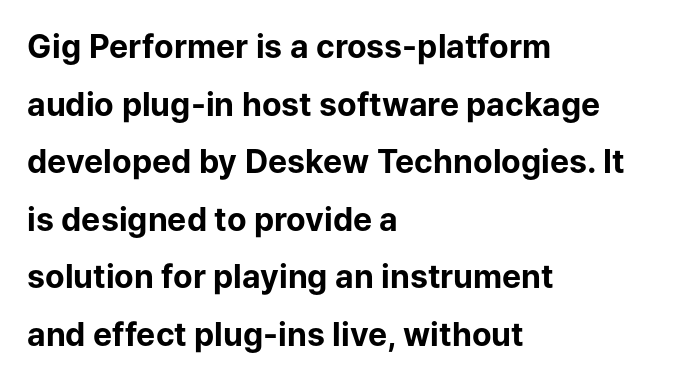
The image shows 32 px bold sans-serif type, upright; set left-aligned, line spacing 1.8x, normal letter spacing, not underlined; low stroke contrast and a medium x-height.
